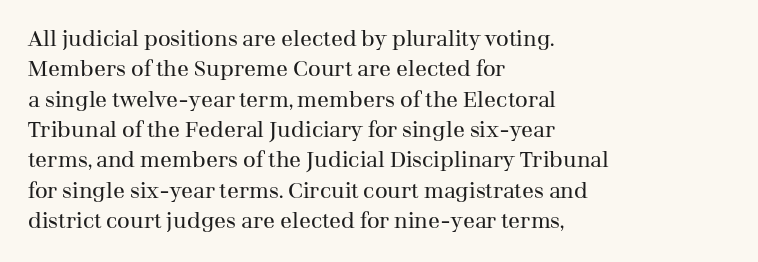
A quiet, ordinary-to-light weight characterises the typeface. The text block is weighted toward the left margin, trailing off unevenly rightward. This rendering leaves character spacing at its baseline value. Characters remain perfectly vertical along every line. The strip under each line holds only bare page.
